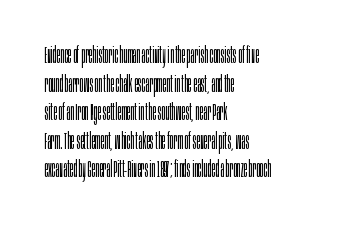
{"italic": "no", "bold": "no", "underline": "no", "align": "left", "line_spacing_ratio": 1.24, "letter_spacing": "normal", "letter_spacing_em": 0.0, "glyph_px": 23}
